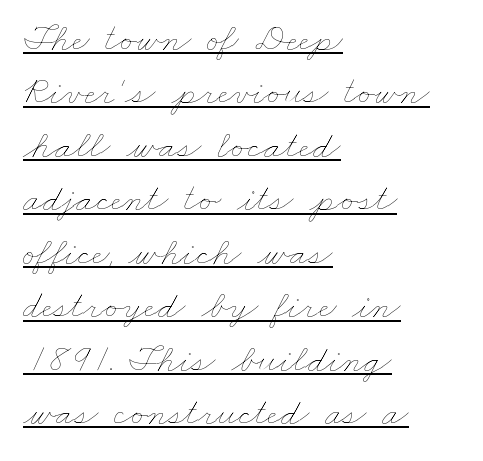
Leading matches the norm, producing a regular column. Proportional: the letters do not fall into vertical columns. You can see a thin bar hugging the bottom of the glyphs. Horizontal alignment here is leftward, the default for most running prose. Stroke mass is kept to a normal reading level or below.
